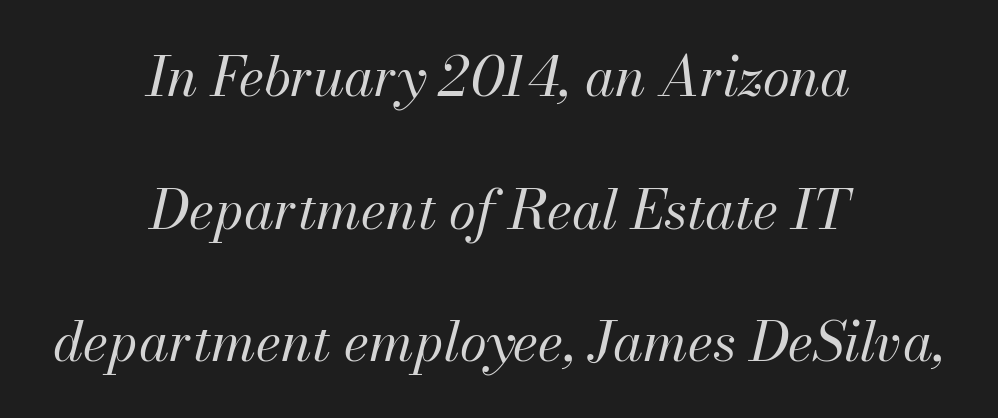
{"italic": "yes", "lean": "right", "slant_degrees": 13, "bold": "no", "weight": "regular", "width": "normal", "stroke_contrast": "medium", "x_height": "small", "monospaced": "no", "underline": "no", "align": "center", "line_spacing": "loose", "line_spacing_ratio": 2.41, "letter_spacing": "normal", "letter_spacing_em": 0.0, "glyph_px": 55}
